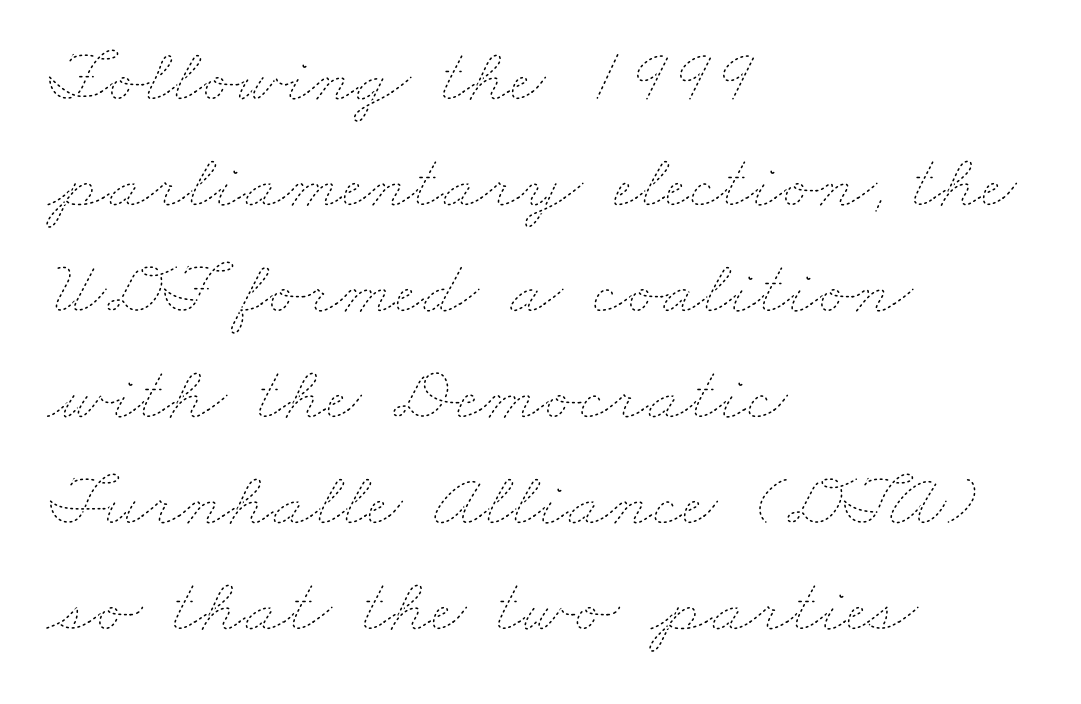
The passage shown has conventional tracking throughout. The lines are quadded left. The vertical gap from one line to the next is medium. No heavy texture on the line: the type isn't bold. Only glyphs here, with clear space below each row.
